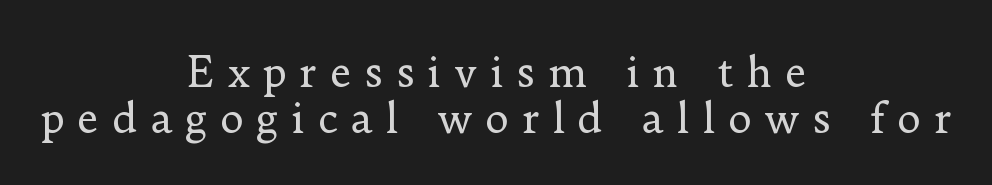
Unlike italic type, these characters show no tilt at all. The space beneath each line is pristine and unruled. Vertically, the passage feels compressed, each row crowding the next. What stands out about the letter spacing? Its width — letters are far apart.
